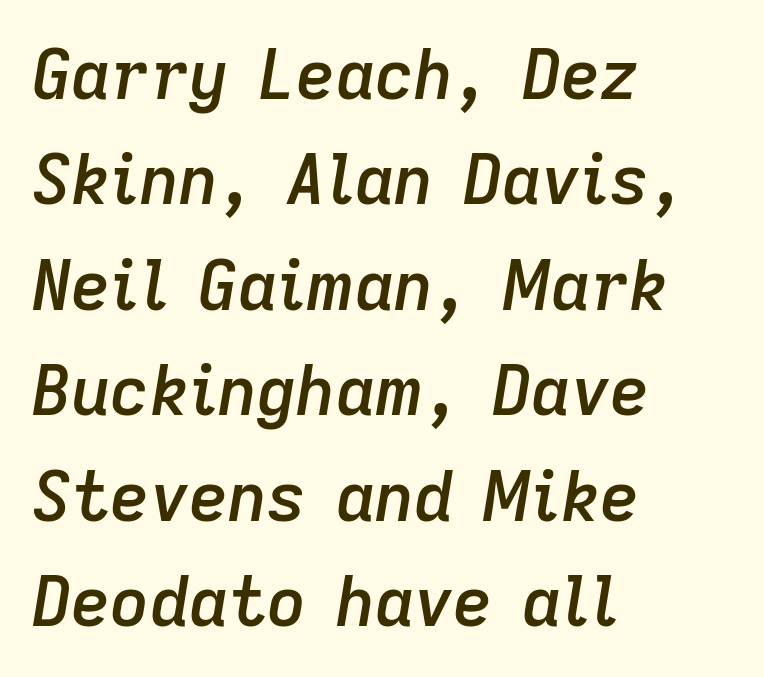
Q: Is the text bold? A: Semi-bold.
Q: Is the text italic (slanted)? A: Yes, it leans right by about 9 degrees.
Q: Is the text underlined? A: No.
Q: How is the paragraph aligned? A: Left-aligned.
Q: Is the spacing between letters normal or unusually wide? A: Normal.
Q: Is the spacing between lines tight, normal or loose? A: Normal.
Q: Width (condensed, normal, or wide)? A: Normal.
Q: Stroke contrast? A: Low.
Q: x-height? A: Medium.
Q: Monospaced? A: No.
